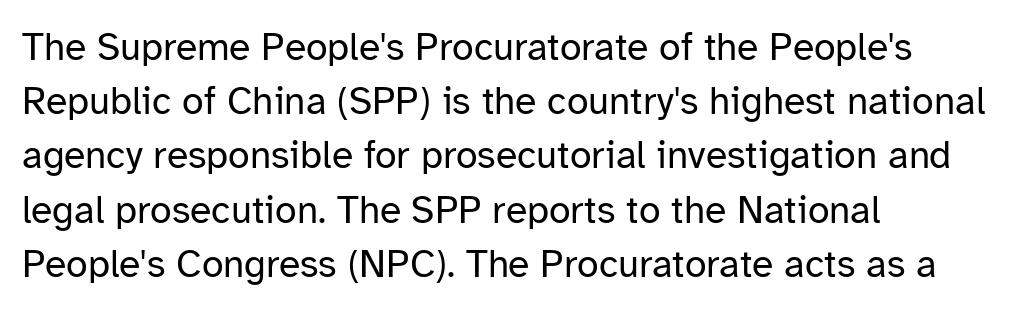
The font is comparable to plain body text, perhaps lighter. The baseline area is clear. Observe the absence of serifs on each vertical stroke in this sample. Think of a printed novel: that variable character pitch is what you see here. The axis of the letterforms is exactly vertical. Every row of glyphs begins at an identical x-position on the left.
